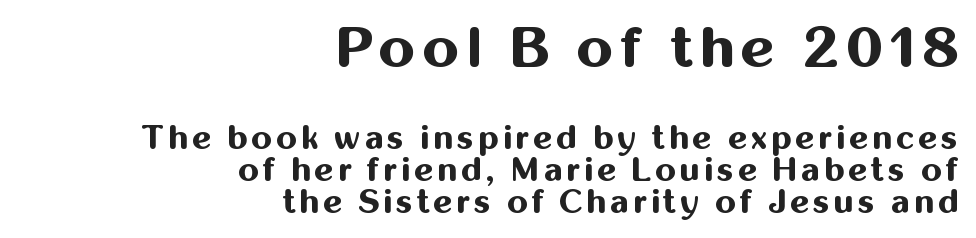
Q: Is the text bold? A: Yes.
Q: Is the text italic (slanted)? A: No, it is upright.
Q: Is the typeface a serif or a sans-serif typeface? A: Sans-serif.
Q: Is the text underlined? A: No.
Q: How is the paragraph aligned? A: Right-aligned.
Q: Is the spacing between lines tight, normal or loose? A: Tight.
Q: Which block of text is set in a larger size, the first (top) or the second (bottom)? A: The first (top) one.
Q: Width (condensed, normal, or wide)? A: Normal.
Q: Stroke contrast? A: Medium.
Q: x-height? A: Medium.
Q: Monospaced? A: No.
